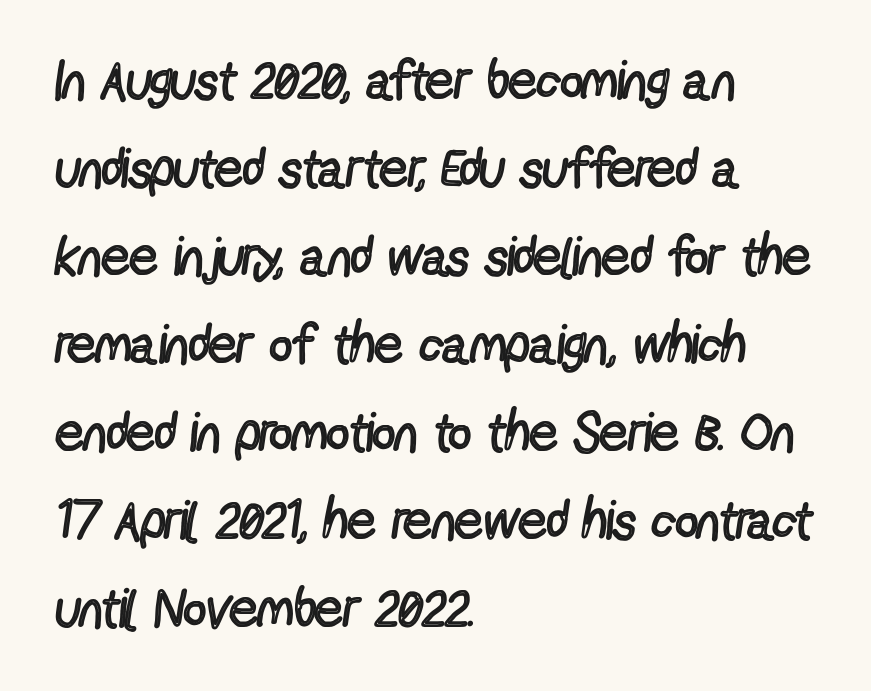
{"serif": "no", "bold": "no", "weight": "regular", "width": "condensed", "x_height": "medium", "monospaced": "no", "underline": "no", "align": "left", "line_spacing": "normal", "line_spacing_ratio": 1.6, "letter_spacing": "normal", "letter_spacing_em": 0.0, "glyph_px": 55}
